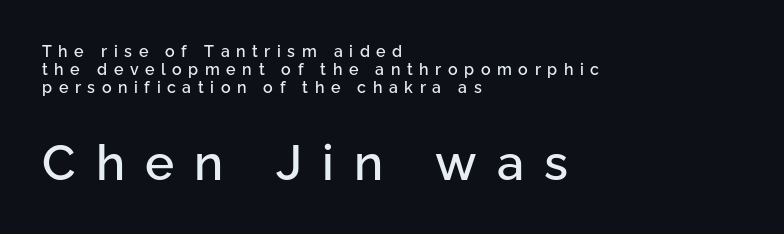
The image shows 49 px sans-serif type, upright; set left-aligned, tight line spacing (1.11x), unusually wide letter spacing (+0.41 em), not underlined; the second (bottom) block is 3.06x larger; low stroke contrast and a medium x-height.
